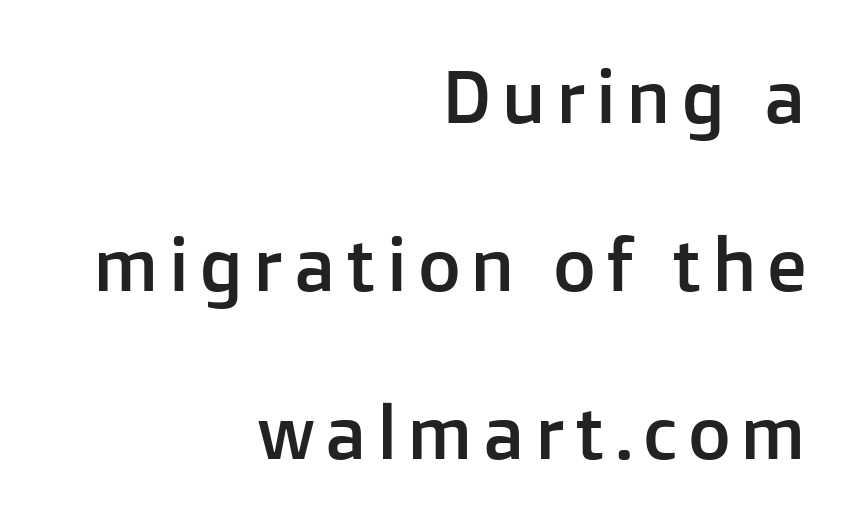
The paragraph has a hard right edge and a soft left edge. Varying glyph widths throughout — classic text-font behaviour. Honestly, there is no underline to notice here at all. Does the lettering tilt? It doesn't — this is upright.
